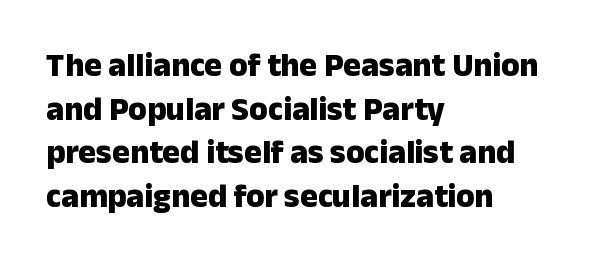
The image shows 33 px heavy sans-serif type, upright; set left-aligned, normal line spacing (1.32x), normal letter spacing, not underlined; low stroke contrast and a medium x-height.
